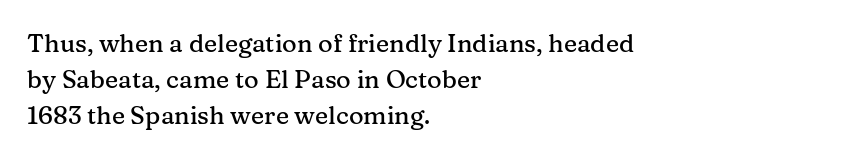
The image shows 25 px text type, upright; set left-aligned, normal line spacing (1.45x), normal letter spacing, not underlined.
